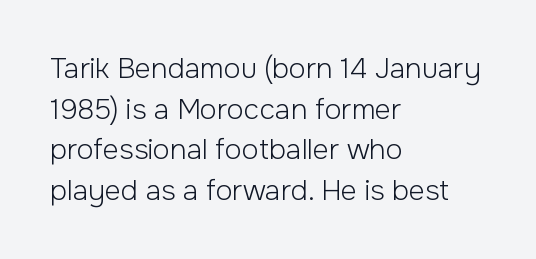
{"serif": "no", "italic": "no", "bold": "no", "weight": "light", "width": "normal", "stroke_contrast": "low", "x_height": "medium", "monospaced": "no", "underline": "no", "align": "left", "line_spacing": "normal", "line_spacing_ratio": 1.45, "letter_spacing": "normal", "letter_spacing_em": 0.0, "glyph_px": 28}
